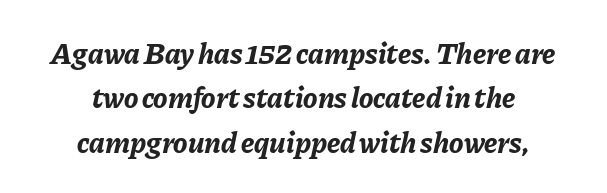
The image shows 30 px bold type, italic (leaning right); set centered, normal line spacing (1.48x), normal letter spacing, not underlined; low stroke contrast and a medium x-height.
